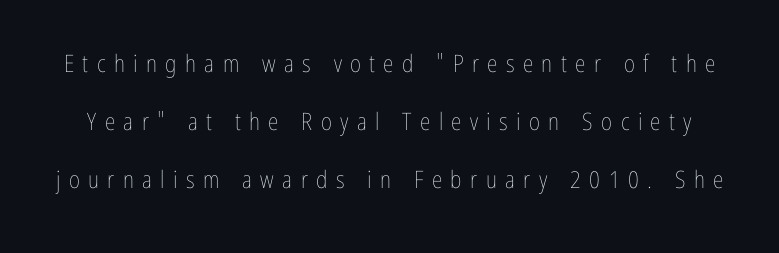
It's the straight-up-and-down kind of type. The horizontal fit of the characters is loose and conspicuously gappy. On a weight scale, this lands at 450 or below. The lines are spread far apart with generous leading. The space beneath each line is pristine and unruled.
